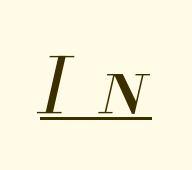
The image shows 77 px regular-weight type, italic (leaning right); set unusually wide letter spacing (+0.46 em), underlined; medium stroke contrast and a small x-height.
